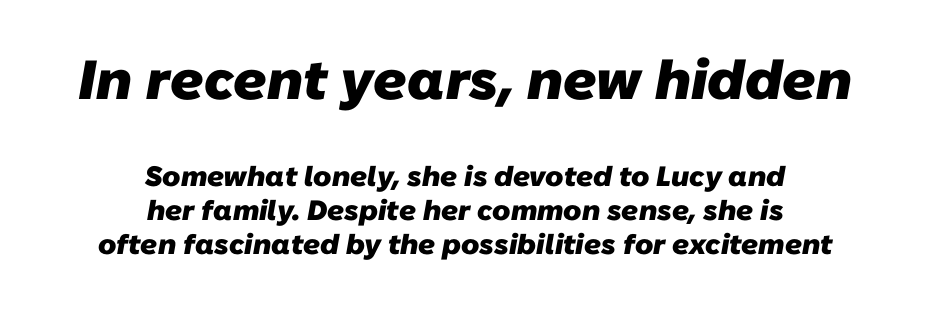
{"serif": "no", "bold": "yes", "weight": "heavy", "width": "normal", "stroke_contrast": "low", "x_height": "medium", "monospaced": "no", "underline": "no", "align": "center", "line_spacing_ratio": 1.22, "letter_spacing": "normal", "letter_spacing_em": 0.0, "larger_block": "first", "size_ratio": 1.96, "glyph_px": 55}
